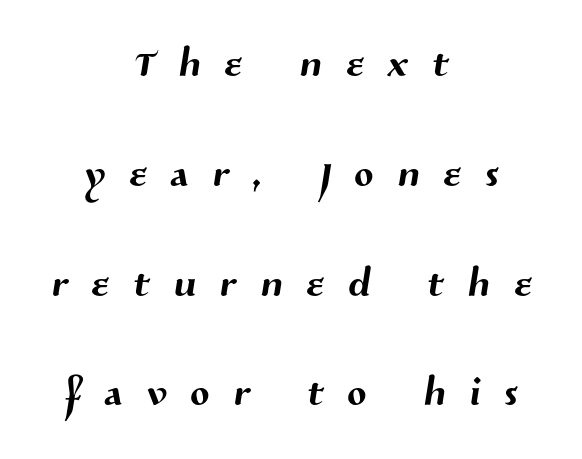
Interline gaps are noticeably wide in this sample. Is this a fixed-width face? No — the glyphs have proportional, varying widths. Serif or sans? Sans — the stroke terminals are bare. A clean baseline with only descenders dipping below it.
